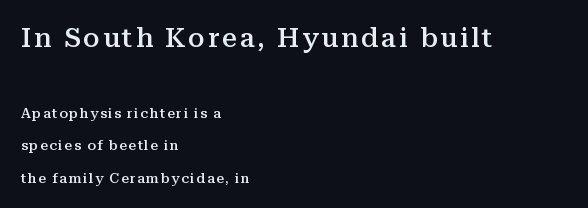
The image shows 27 px text type, upright; set left-aligned, loose line spacing (2.31x), not underlined; the first (top) block is 1.93x larger.
